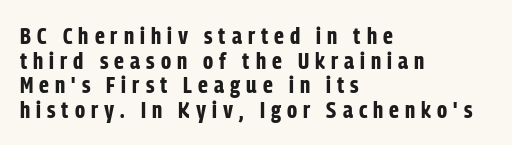
Q: Is the text bold? A: Yes.
Q: Is the text italic (slanted)? A: No, it is upright.
Q: Is the text underlined? A: No.
Q: How is the paragraph aligned? A: Left-aligned.
Q: Is the spacing between letters normal or unusually wide? A: Unusually wide.
Q: Is the spacing between lines tight, normal or loose? A: Tight.
